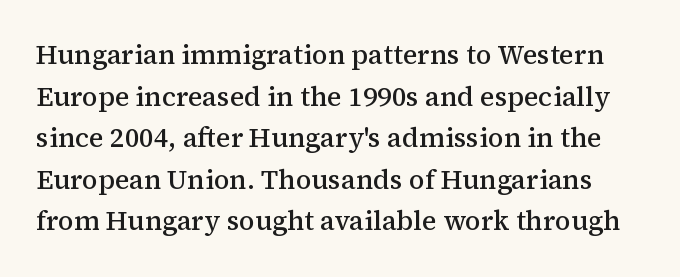
This sample uses plain, unmodified letter spacing. Style check: upright. Notice how descenders clear the ascenders below comfortably — that's standard leading. Clear beneath every line of the passage. Heft: intermediate — a semibold.
